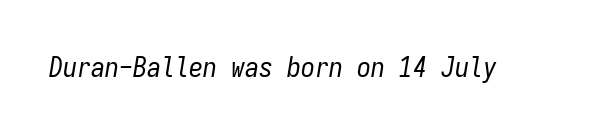
{"italic": "yes", "lean": "right", "slant_degrees": 9, "bold": "no", "weight": "regular", "width": "condensed", "stroke_contrast": "low", "x_height": "medium", "monospaced": "yes", "underline": "no", "letter_spacing": "normal", "letter_spacing_em": 0.0, "glyph_px": 28}
